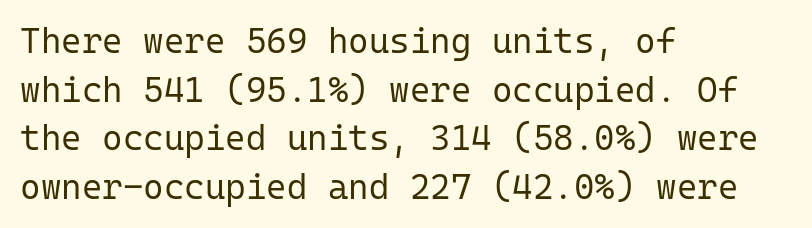
Every character sits straight up, as roman type does. The rendering shows plain stroke endings on the letterforms — a sans-serif design. Normally led — the rows are evenly, conventionally spaced. Leftover space on each line is placed entirely after the last word. Is the stroke heavy? The answer is a plain regular-or-lighter. Do the characters align in a grid? Yes, the font is monospaced.
